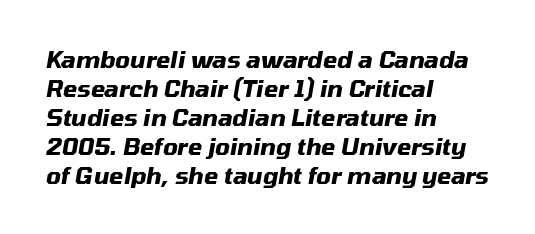
{"italic": "yes", "lean": "right", "slant_degrees": 10, "bold": "yes", "underline": "no", "align": "left", "line_spacing": "normal", "line_spacing_ratio": 1.26, "letter_spacing": "normal", "letter_spacing_em": 0.0, "glyph_px": 23}
